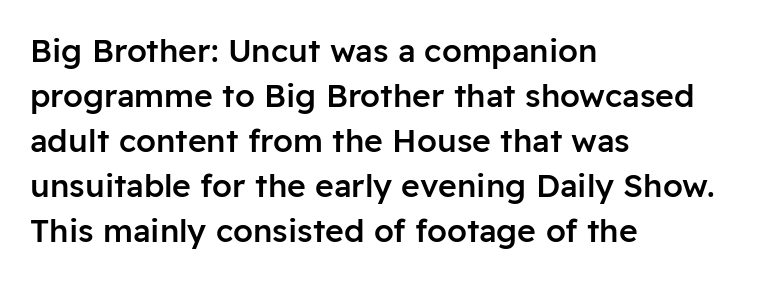
{"serif": "no", "italic": "no", "bold": "semi", "weight": "semibold", "width": "normal", "stroke_contrast": "low", "x_height": "medium", "monospaced": "no", "underline": "no", "align": "left", "line_spacing": "normal", "line_spacing_ratio": 1.41, "letter_spacing": "normal", "letter_spacing_em": 0.0, "glyph_px": 32}
